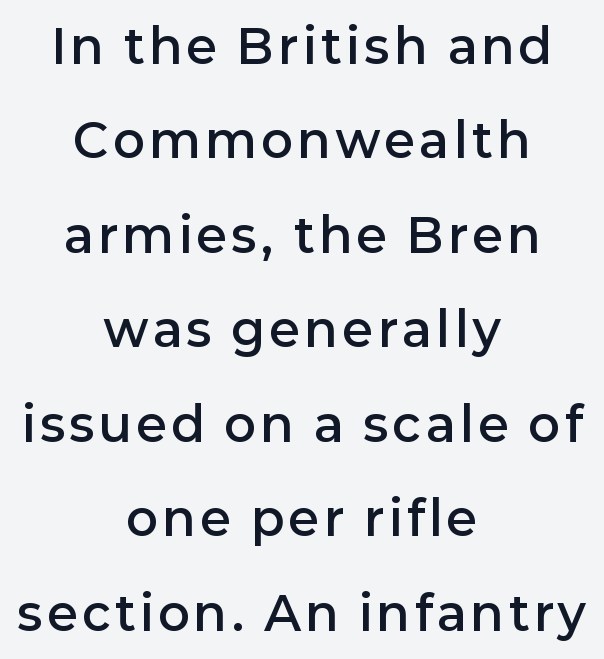
Q: Is the text bold? A: Semi-bold.
Q: Is the text italic (slanted)? A: No, it is upright.
Q: Is the typeface a serif or a sans-serif typeface? A: Sans-serif.
Q: Is the text underlined? A: No.
Q: How is the paragraph aligned? A: Centered.
Q: Is the spacing between lines tight, normal or loose? A: Loose.
Q: Width (condensed, normal, or wide)? A: Normal.
Q: Stroke contrast? A: Low.
Q: x-height? A: Medium.
Q: Monospaced? A: No.
